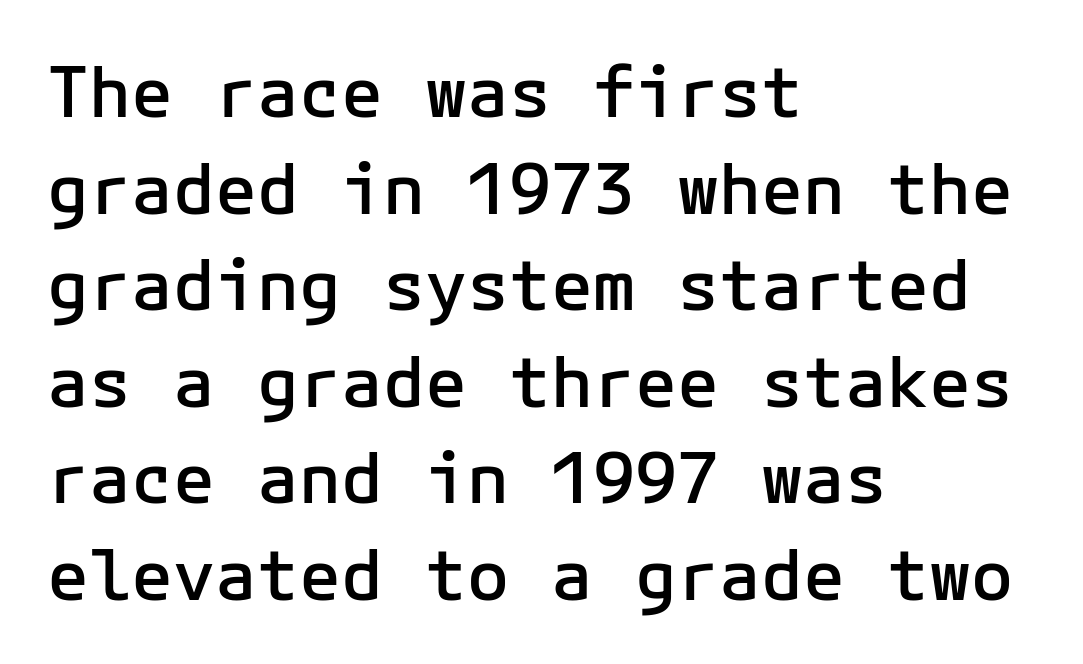
The image shows 70 px semibold sans-serif type, upright; set left-aligned, normal line spacing (1.38x), normal letter spacing, not underlined; low stroke contrast and a medium x-height.
